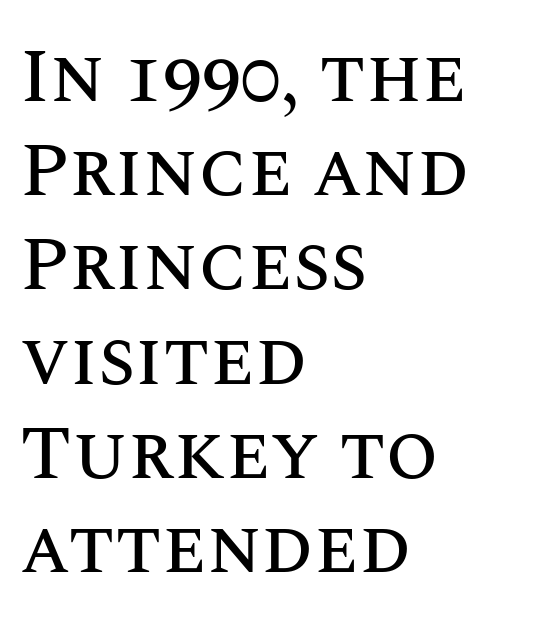
{"italic": "no", "width": "normal", "stroke_contrast": "medium", "x_height": "large", "monospaced": "no", "underline": "no", "align": "left", "line_spacing_ratio": 1.24, "letter_spacing": "normal", "letter_spacing_em": 0.0, "glyph_px": 76}
